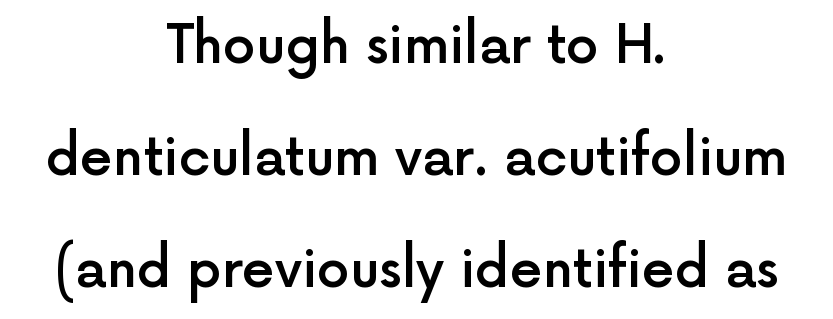
The image shows 52 px semibold sans-serif type, upright; set centered, loose line spacing (2.15x), normal letter spacing, not underlined; a medium x-height.
